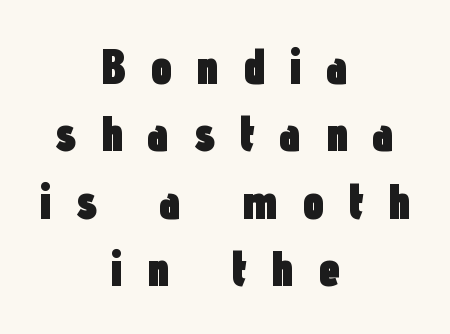
{"serif": "no", "italic": "no", "bold": "yes", "weight": "heavy", "width": "condensed", "stroke_contrast": "low", "x_height": "medium", "monospaced": "no", "underline": "no", "align": "center", "line_spacing": "normal", "line_spacing_ratio": 1.35, "letter_spacing": "wide", "letter_spacing_em": 0.47, "glyph_px": 50}
